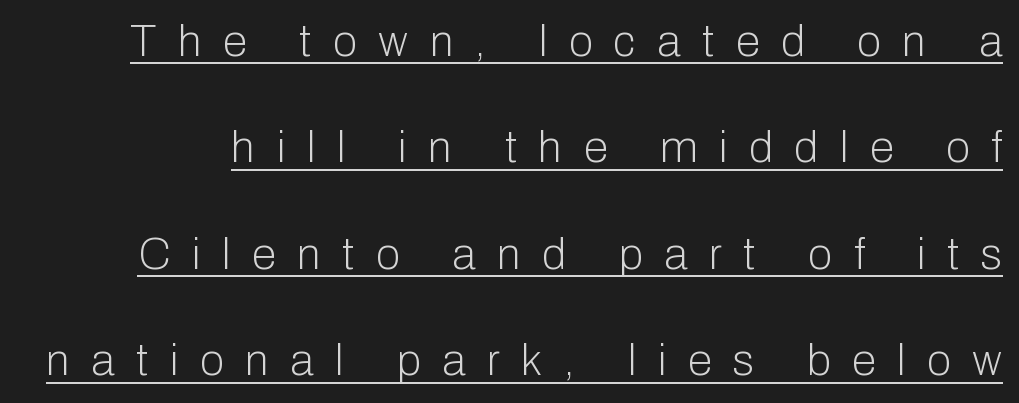
Q: Is the text bold? A: No.
Q: Is the text italic (slanted)? A: No, it is upright.
Q: Is the typeface a serif or a sans-serif typeface? A: Sans-serif.
Q: Is the text underlined? A: Yes.
Q: Is the spacing between letters normal or unusually wide? A: Unusually wide.
Q: Is the spacing between lines tight, normal or loose? A: Loose.
Q: Width (condensed, normal, or wide)? A: Normal.
Q: Stroke contrast? A: Low.
Q: x-height? A: Medium.
Q: Monospaced? A: No.
